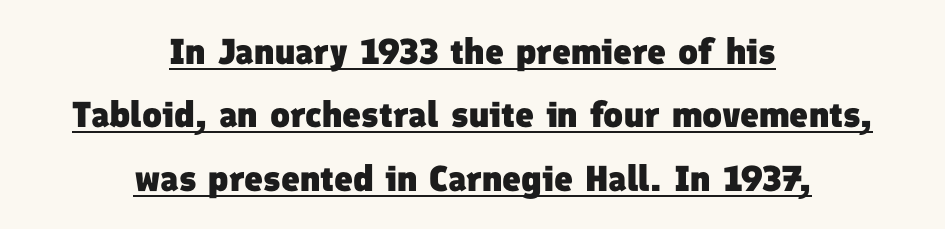
The image shows 36 px heavy sans-serif type; set centered, line spacing 1.76x, normal letter spacing, underlined; low stroke contrast and a medium x-height.
